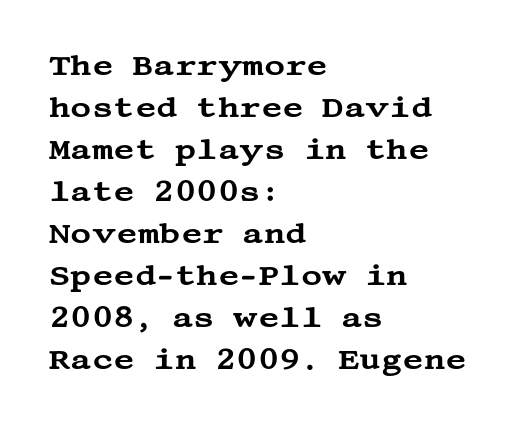
Q: Is the text italic (slanted)? A: No, it is upright.
Q: Is the typeface a serif or a sans-serif typeface? A: Serif.
Q: Is the text underlined? A: No.
Q: How is the paragraph aligned? A: Left-aligned.
Q: Is the spacing between letters normal or unusually wide? A: Normal.
Q: Is the spacing between lines tight, normal or loose? A: Normal.
Q: Width (condensed, normal, or wide)? A: Wide.
Q: Stroke contrast? A: Medium.
Q: x-height? A: Large.
